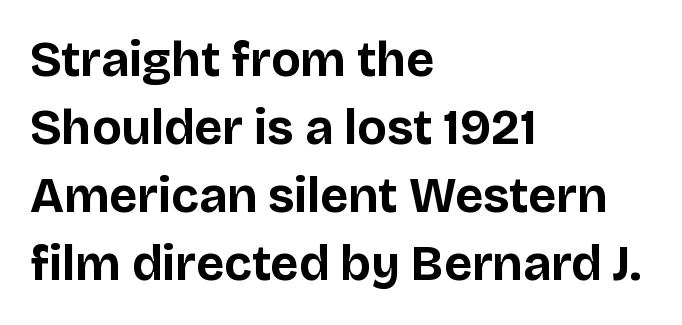
Nobody touched the tracking dial on this one. Do the characters align in a grid? No, the font is proportional. Tall strokes in this sample are plumb rather than angled. Quick note: interline space is typical. Note: no serifs on the glyphs.
